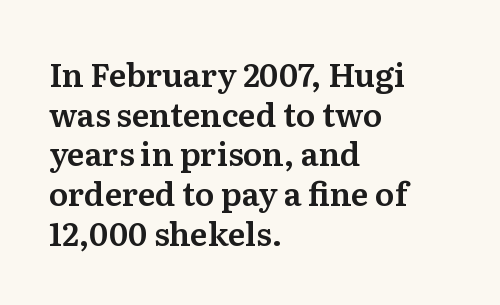
{"serif": "yes", "italic": "no", "width": "normal", "stroke_contrast": "medium", "x_height": "medium", "monospaced": "no", "underline": "no", "align": "left", "line_spacing_ratio": 1.24, "letter_spacing": "normal", "letter_spacing_em": 0.0, "glyph_px": 32}
